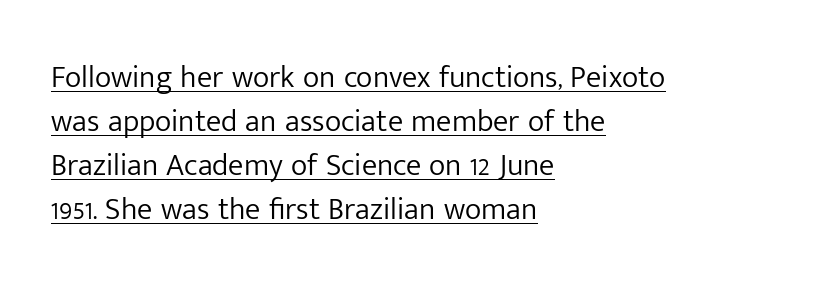
Q: Is the text bold? A: No.
Q: Is the text italic (slanted)? A: No, it is upright.
Q: Is the typeface a serif or a sans-serif typeface? A: Sans-serif.
Q: Is the text underlined? A: Yes.
Q: How is the paragraph aligned? A: Left-aligned.
Q: Is the spacing between letters normal or unusually wide? A: Normal.
Q: Is the spacing between lines tight, normal or loose? A: Normal.
Q: Width (condensed, normal, or wide)? A: Normal.
Q: Stroke contrast? A: Low.
Q: x-height? A: Medium.
Q: Monospaced? A: No.
